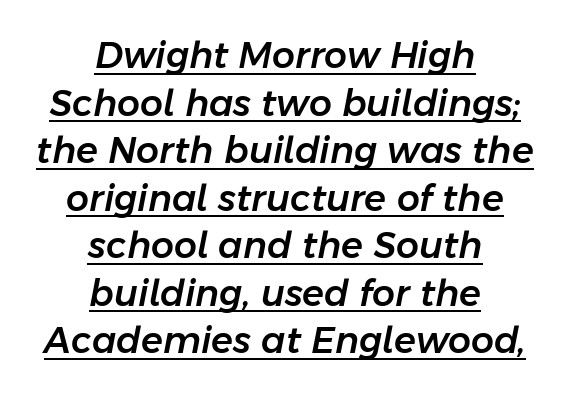
Q: Is the text italic (slanted)? A: Yes, it leans right by about 11 degrees.
Q: Is the text underlined? A: Yes.
Q: How is the paragraph aligned? A: Centered.
Q: Is the spacing between letters normal or unusually wide? A: Normal.
Q: Is the spacing between lines tight, normal or loose? A: Normal.
Q: Width (condensed, normal, or wide)? A: Normal.
Q: Stroke contrast? A: Low.
Q: x-height? A: Medium.
Q: Monospaced? A: No.
